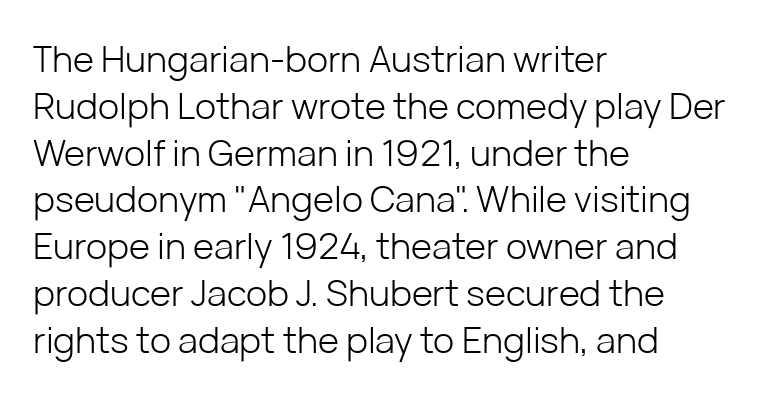
The line-height multiplier appears to be the usual default. The axis of the letterforms is exactly vertical. Honestly, there is no underline to notice here at all. The face used here is rendered with its standard letterfit.
